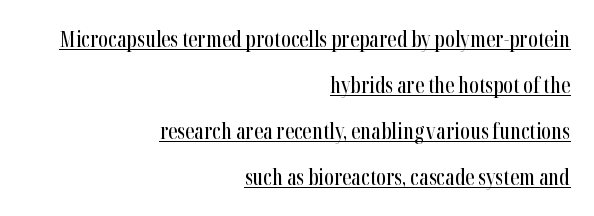
The image shows 21 px text type, upright; set right-aligned, loose line spacing (2.19x), normal letter spacing, underlined.
